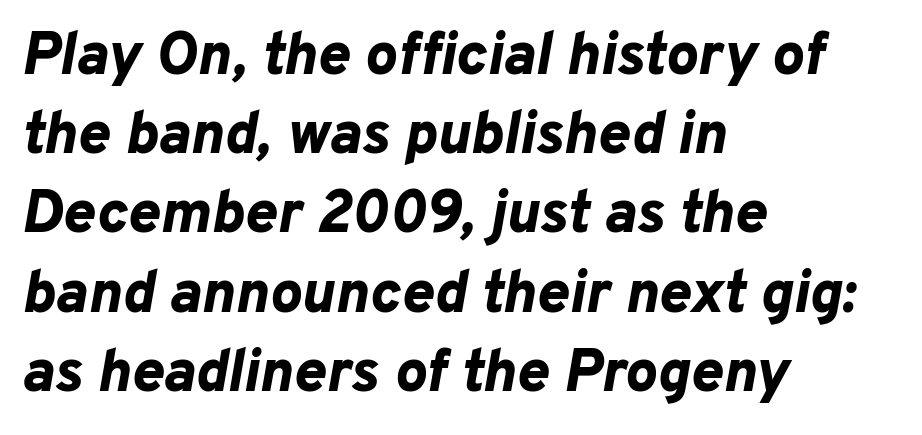
Q: Is the text bold? A: Yes.
Q: Is the text italic (slanted)? A: Yes, it leans right by about 10 degrees.
Q: Is the text underlined? A: No.
Q: How is the paragraph aligned? A: Left-aligned.
Q: Is the spacing between letters normal or unusually wide? A: Normal.
Q: Is the spacing between lines tight, normal or loose? A: Normal.
Q: Width (condensed, normal, or wide)? A: Normal.
Q: Stroke contrast? A: Low.
Q: x-height? A: Medium.
Q: Monospaced? A: No.
